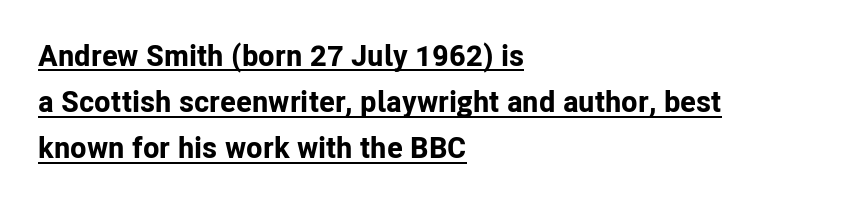
{"serif": "no", "italic": "no", "bold": "yes", "weight": "bold", "width": "normal", "stroke_contrast": "low", "x_height": "medium", "monospaced": "no", "underline": "yes", "align": "left", "line_spacing": "normal", "line_spacing_ratio": 1.54, "letter_spacing": "normal", "letter_spacing_em": 0.0, "glyph_px": 30}
